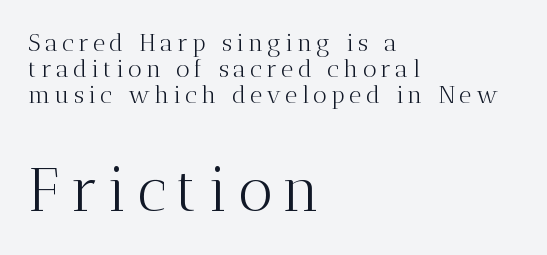
The letters in the lower block stand taller than those in the block above. Nothing heavy about these letters — not bold at all. What's the leading like? Squeezed, with rows nearly overlapping. Rule under the text: the space is simply empty. Is this a fixed-width face? No — the glyphs have proportional, varying widths. Does the copy run flush right? No — it runs flush left.
